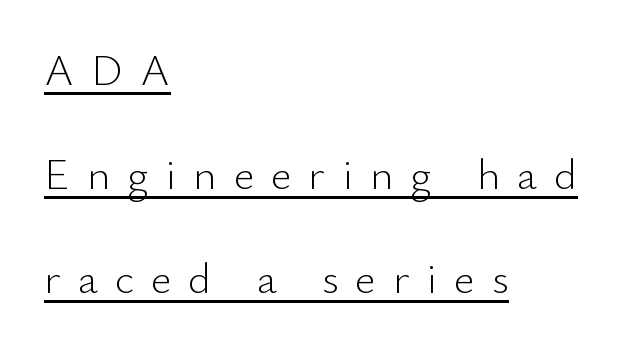
{"serif": "no", "italic": "no", "bold": "no", "weight": "light", "width": "normal", "stroke_contrast": "low", "x_height": "small", "monospaced": "no", "underline": "yes", "align": "left", "line_spacing": "loose", "line_spacing_ratio": 2.36, "letter_spacing": "wide", "letter_spacing_em": 0.39, "glyph_px": 44}
